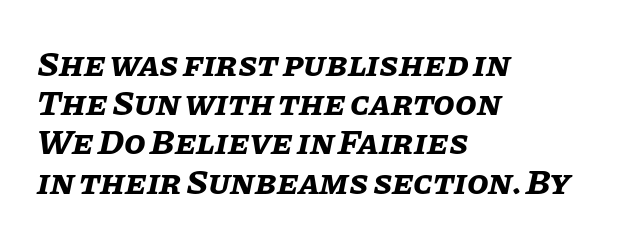
Q: Is the text bold? A: Yes.
Q: Is the text italic (slanted)? A: Yes, it leans right by about 11 degrees.
Q: Is the text underlined? A: No.
Q: How is the paragraph aligned? A: Left-aligned.
Q: Is the spacing between letters normal or unusually wide? A: Normal.
Q: Is the spacing between lines tight, normal or loose? A: Tight.
Q: Width (condensed, normal, or wide)? A: Normal.
Q: Stroke contrast? A: Low.
Q: x-height? A: Large.
Q: Monospaced? A: No.
